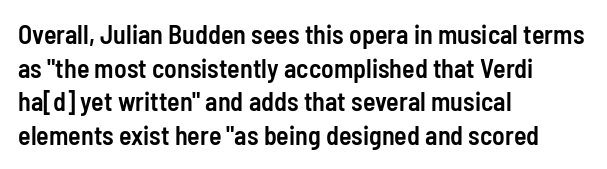
The image shows 26 px text type, upright; set left-aligned, normal line spacing (1.29x), normal letter spacing, not underlined.
